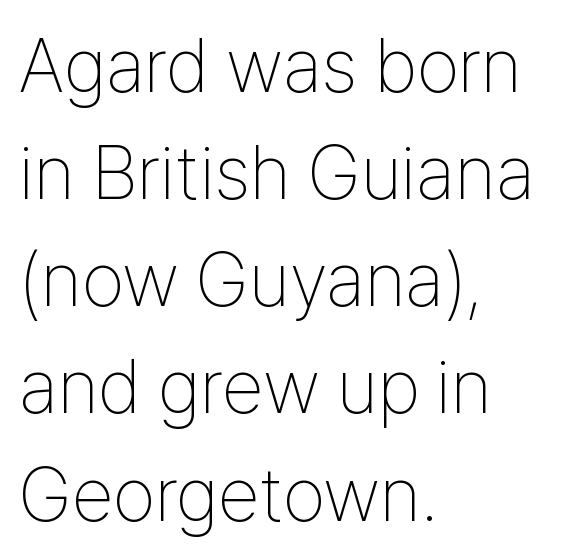
The image shows 76 px thin, condensed sans-serif type, upright; set left-aligned, normal line spacing (1.41x), normal letter spacing, not underlined; low stroke contrast and a medium x-height.
